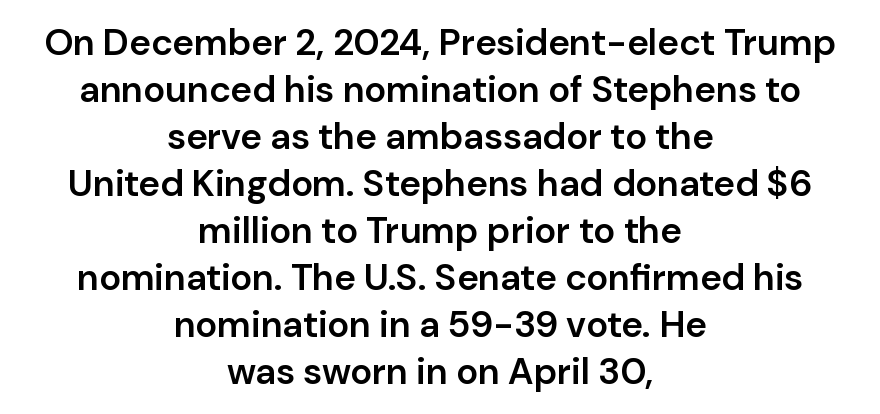
A roman cut, with each character standing at attention. This rendering features lettering with no underline. The passage shown stacks its lines at a standard gap. These lines are composed in type without serifs. Is this a fixed-width face? No — the glyphs have proportional, varying widths. Caption: semibold face, moderately heavy strokes.
